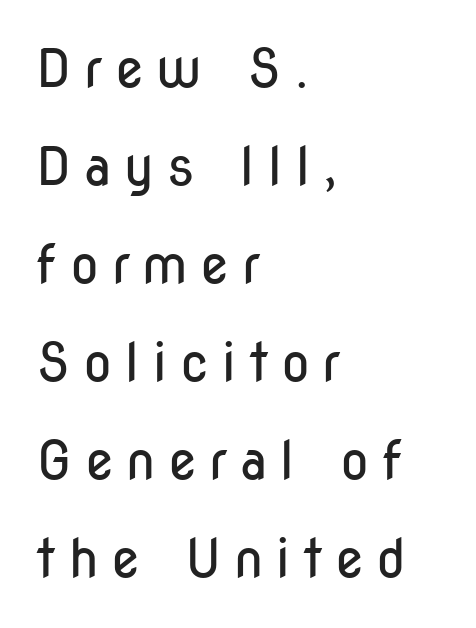
The image shows 53 px regular-weight, condensed sans-serif type, upright; set left-aligned, line spacing 1.85x, unusually wide letter spacing (+0.23 em), not underlined; low stroke contrast and a medium x-height.
